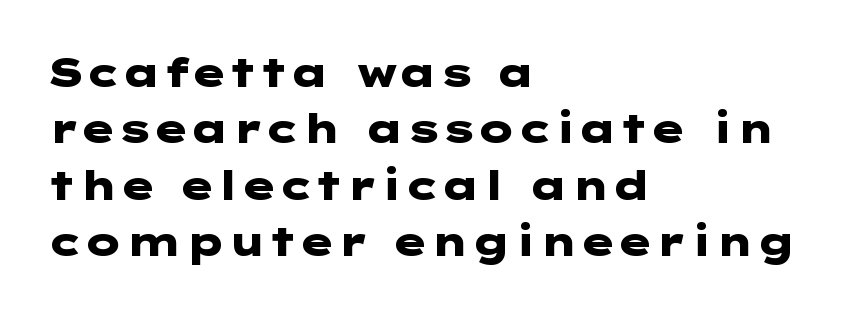
The image shows 40 px heavy, wide sans-serif type, upright; set left-aligned, normal line spacing (1.41x), normal letter spacing, not underlined; low stroke contrast and a medium x-height.
